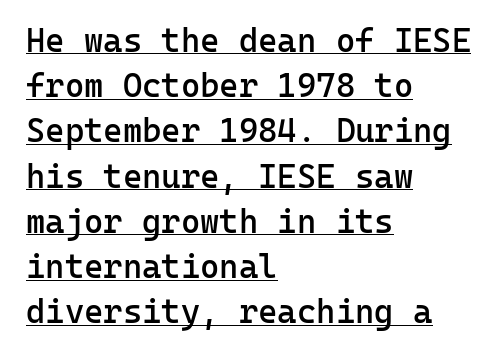
{"serif": "no", "italic": "no", "bold": "semi", "weight": "semibold", "width": "normal", "stroke_contrast": "low", "x_height": "medium", "monospaced": "yes", "underline": "yes", "align": "left", "line_spacing": "normal", "line_spacing_ratio": 1.37, "letter_spacing": "normal", "letter_spacing_em": 0.0, "glyph_px": 33}
